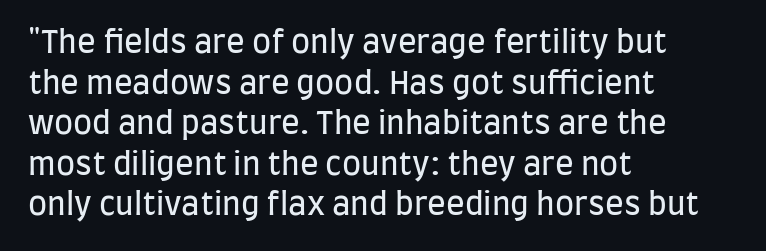
{"serif": "no", "italic": "no", "bold": "no", "weight": "regular", "width": "condensed", "stroke_contrast": "low", "x_height": "large", "monospaced": "no", "underline": "no", "align": "left", "line_spacing": "normal", "line_spacing_ratio": 1.31, "letter_spacing": "normal", "letter_spacing_em": 0.0, "glyph_px": 31}
